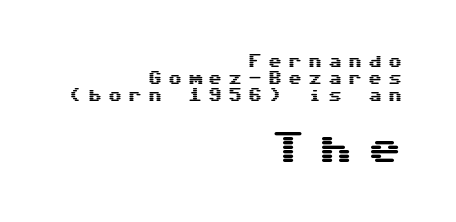
A typesetter would call this heavily tracked-out type. Classification — sans serif. Ascenders rise straight up at ninety degrees. Block two is the big one; block one sits smaller above it.
